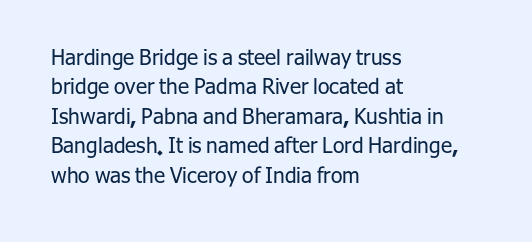
The image shows 21 px text type, upright; set left-aligned, normal line spacing (1.4x), normal letter spacing, not underlined.
